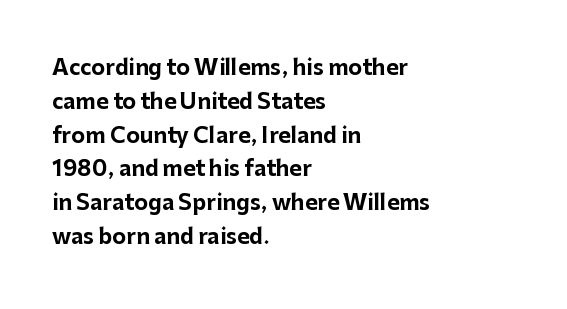
The image shows 21 px bold type, upright; set left-aligned, normal line spacing (1.61x), normal letter spacing, not underlined.
